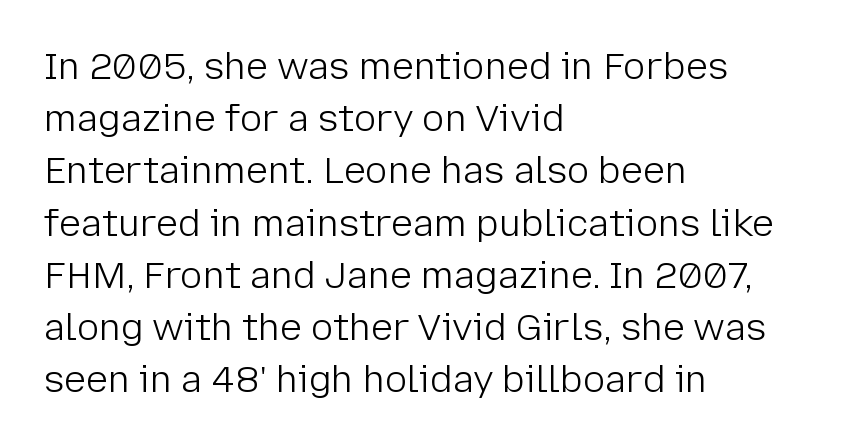
The image shows 37 px light sans-serif type, upright; set left-aligned, normal line spacing (1.41x), normal letter spacing, not underlined; low stroke contrast and a medium x-height.
